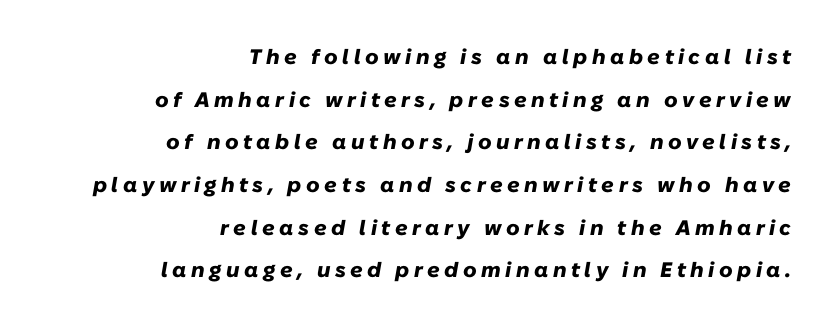
The text carries the slant typical of an italic or oblique font. No word sits above an underline. One-word summary of the alignment: right. Is the letter spacing exaggerated? Yes — the characters are pushed far apart. The letters are bold, with thick, heavy strokes. Whoever set this chose breathing room over compactness in the vertical rhythm.
